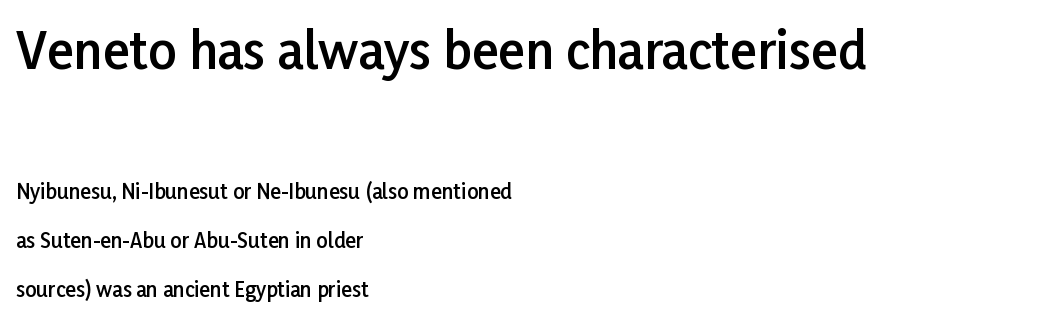
Q: Is the text bold? A: Semi-bold.
Q: Is the text italic (slanted)? A: No, it is upright.
Q: Is the typeface a serif or a sans-serif typeface? A: Sans-serif.
Q: Is the text underlined? A: No.
Q: How is the paragraph aligned? A: Left-aligned.
Q: Is the spacing between letters normal or unusually wide? A: Normal.
Q: Is the spacing between lines tight, normal or loose? A: Loose.
Q: Which block of text is set in a larger size, the first (top) or the second (bottom)? A: The first (top) one.
Q: Width (condensed, normal, or wide)? A: Normal.
Q: Stroke contrast? A: Low.
Q: x-height? A: Medium.
Q: Monospaced? A: No.
